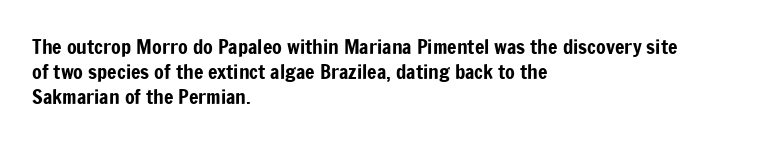
Q: Is the text italic (slanted)? A: No, it is upright.
Q: Is the text underlined? A: No.
Q: How is the paragraph aligned? A: Left-aligned.
Q: Is the spacing between letters normal or unusually wide? A: Normal.
Q: Is the spacing between lines tight, normal or loose? A: Normal.
